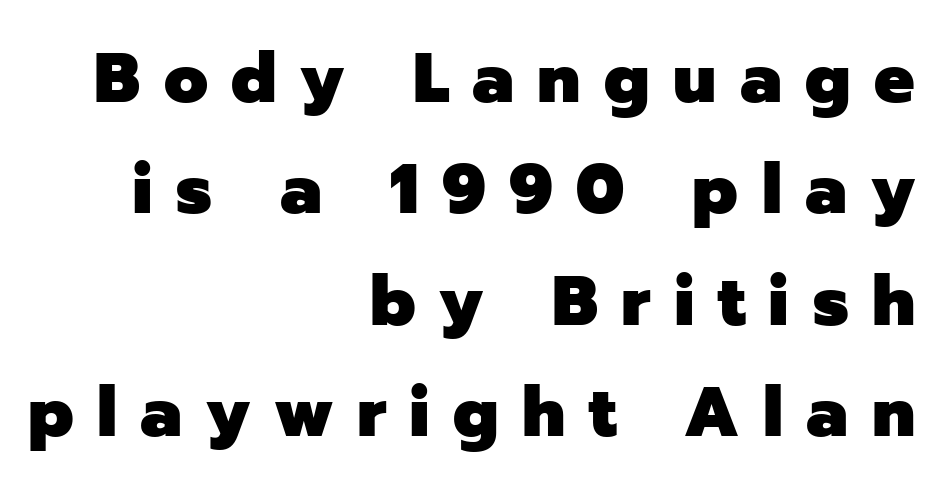
{"serif": "no", "italic": "no", "bold": "yes", "weight": "heavy", "width": "normal", "stroke_contrast": "low", "x_height": "medium", "monospaced": "no", "underline": "no", "align": "right", "line_spacing": "normal", "line_spacing_ratio": 1.57, "letter_spacing": "wide", "letter_spacing_em": 0.33, "glyph_px": 71}
